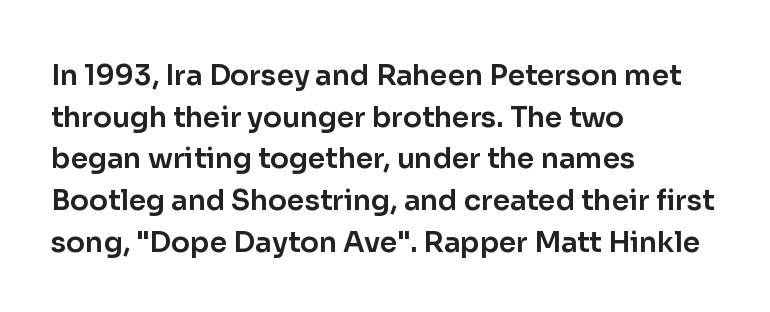
The image shows 28 px sans-serif type, upright; set left-aligned, normal line spacing (1.49x), normal letter spacing, not underlined; low stroke contrast and a medium x-height.
